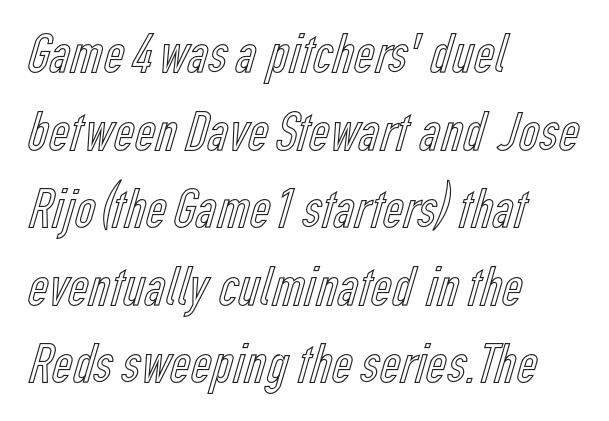
The image shows 57 px condensed type; set left-aligned, normal line spacing (1.36x), normal letter spacing, not underlined; a medium x-height.
